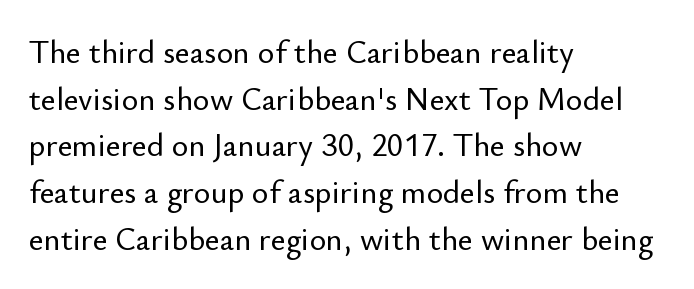
Q: Is the text italic (slanted)? A: No, it is upright.
Q: Is the typeface a serif or a sans-serif typeface? A: Sans-serif.
Q: Is the text underlined? A: No.
Q: How is the paragraph aligned? A: Left-aligned.
Q: Is the spacing between letters normal or unusually wide? A: Normal.
Q: Is the spacing between lines tight, normal or loose? A: Normal.
Q: Width (condensed, normal, or wide)? A: Normal.
Q: Stroke contrast? A: Low.
Q: x-height? A: Small.
Q: Monospaced? A: No.
